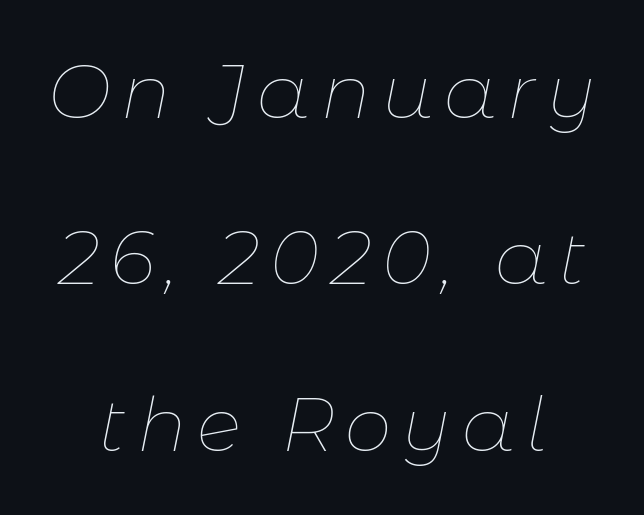
Q: Is the text bold? A: No.
Q: Is the text italic (slanted)? A: Yes, it leans right by about 11 degrees.
Q: Is the text underlined? A: No.
Q: Is the spacing between lines tight, normal or loose? A: Loose.
Q: Width (condensed, normal, or wide)? A: Normal.
Q: Stroke contrast? A: Low.
Q: x-height? A: Medium.
Q: Monospaced? A: No.
